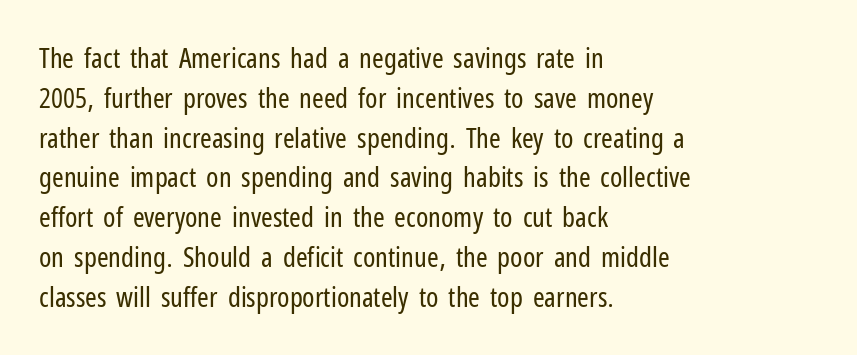
Q: Is the text bold? A: No.
Q: Is the text italic (slanted)? A: No, it is upright.
Q: Is the typeface a serif or a sans-serif typeface? A: Sans-serif.
Q: Is the text underlined? A: No.
Q: How is the paragraph aligned? A: Left-aligned.
Q: Is the spacing between letters normal or unusually wide? A: Normal.
Q: Is the spacing between lines tight, normal or loose? A: Normal.
Q: Width (condensed, normal, or wide)? A: Condensed.
Q: Stroke contrast? A: Low.
Q: x-height? A: Medium.
Q: Monospaced? A: No.
